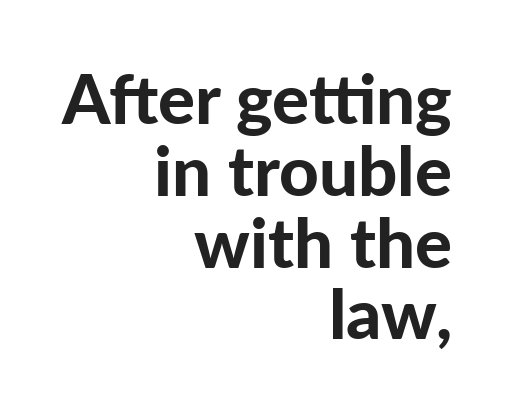
The image shows 69 px bold sans-serif type, upright; set right-aligned, tight line spacing (1.04x), normal letter spacing, not underlined; low stroke contrast and a medium x-height.
